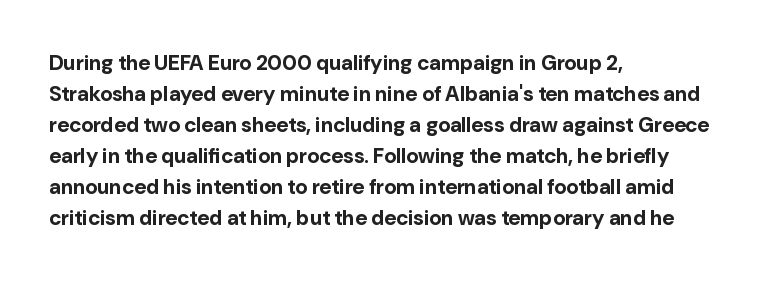
These lines keep a tight, regular rhythm from letter to letter. The typesetting leans heavy: a genuine bold. Line beginnings align vertically; line endings do not. If you drew a line through each stem, it would be perfectly vertical. Letters rest on an invisible, unmarked baseline.
